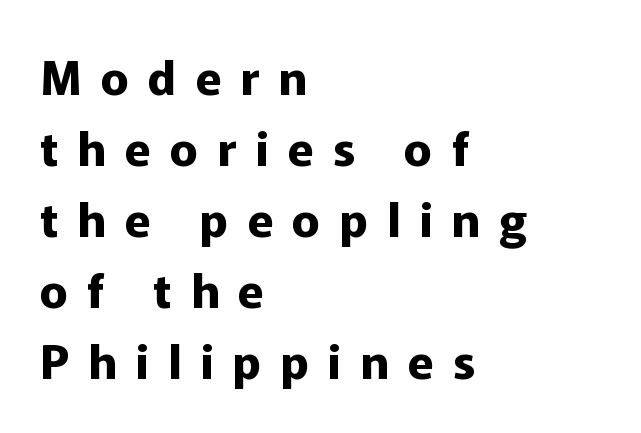
{"serif": "no", "italic": "no", "bold": "yes", "weight": "bold", "width": "normal", "stroke_contrast": "low", "x_height": "medium", "monospaced": "no", "underline": "no", "align": "left", "line_spacing": "normal", "line_spacing_ratio": 1.51, "letter_spacing": "wide", "letter_spacing_em": 0.41, "glyph_px": 47}
